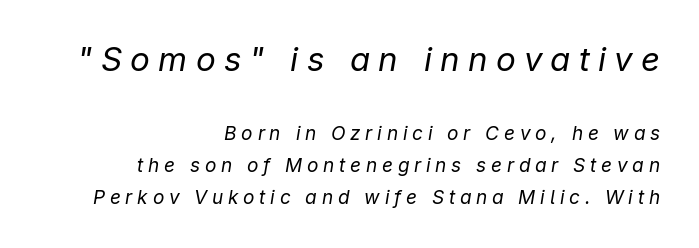
{"italic": "yes", "lean": "right", "slant_degrees": 9, "bold": "no", "weight": "regular", "width": "normal", "stroke_contrast": "low", "x_height": "medium", "monospaced": "no", "underline": "no", "align": "right", "line_spacing": "normal", "line_spacing_ratio": 1.68, "letter_spacing": "wide", "letter_spacing_em": 0.25, "larger_block": "first", "size_ratio": 1.74, "glyph_px": 33}
